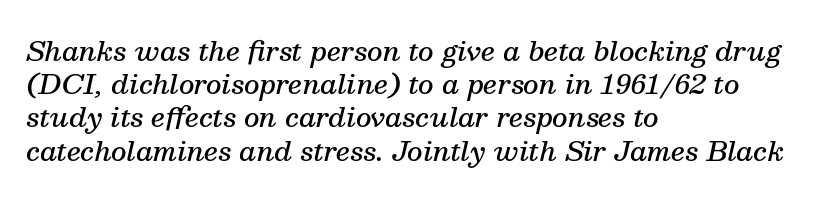
The image shows 27 px text type, italic (leaning right); set left-aligned, line spacing 1.23x, normal letter spacing, not underlined.
